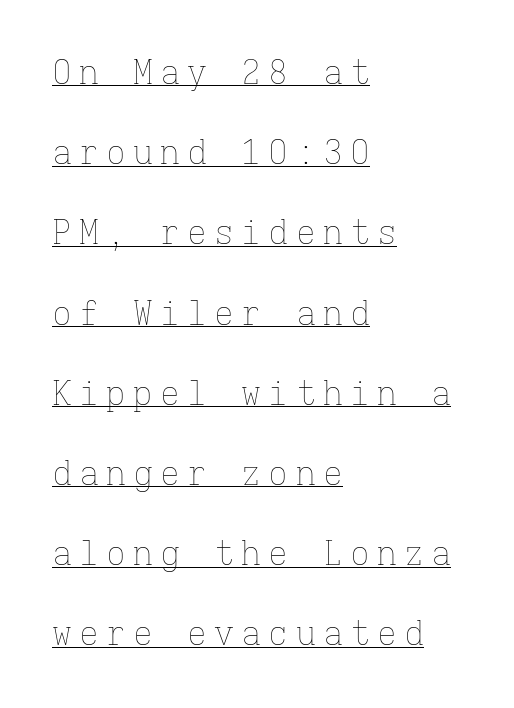
Q: Is the text bold? A: No.
Q: Is the text italic (slanted)? A: No, it is upright.
Q: Is the text underlined? A: Yes.
Q: How is the paragraph aligned? A: Left-aligned.
Q: Is the spacing between letters normal or unusually wide? A: Unusually wide.
Q: Is the spacing between lines tight, normal or loose? A: Loose.
Q: Width (condensed, normal, or wide)? A: Normal.
Q: Stroke contrast? A: Low.
Q: x-height? A: Medium.
Q: Monospaced? A: Yes.
